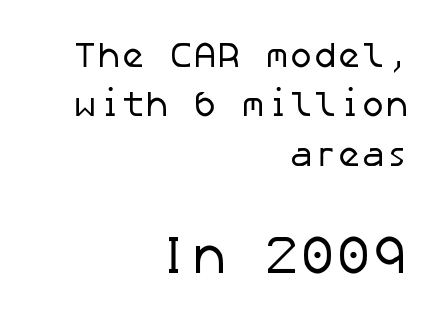
{"serif": "no", "bold": "no", "weight": "regular", "width": "normal", "stroke_contrast": "low", "x_height": "medium", "underline": "no", "align": "right", "line_spacing": "normal", "line_spacing_ratio": 1.37, "letter_spacing": "normal", "letter_spacing_em": 0.0, "larger_block": "second", "size_ratio": 1.5, "glyph_px": 54}
